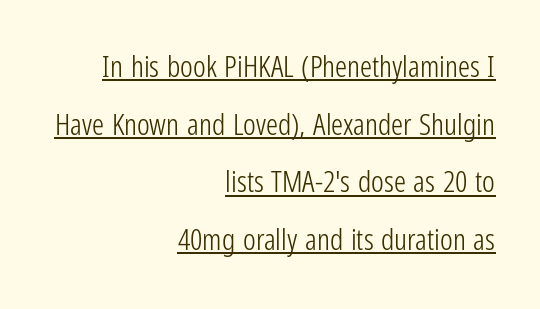
Q: Is the text bold? A: No.
Q: Is the text italic (slanted)? A: No, it is upright.
Q: Is the typeface a serif or a sans-serif typeface? A: Sans-serif.
Q: Is the text underlined? A: Yes.
Q: How is the paragraph aligned? A: Right-aligned.
Q: Is the spacing between letters normal or unusually wide? A: Normal.
Q: Is the spacing between lines tight, normal or loose? A: Loose.
Q: Width (condensed, normal, or wide)? A: Condensed.
Q: Stroke contrast? A: Low.
Q: x-height? A: Medium.
Q: Monospaced? A: No.
